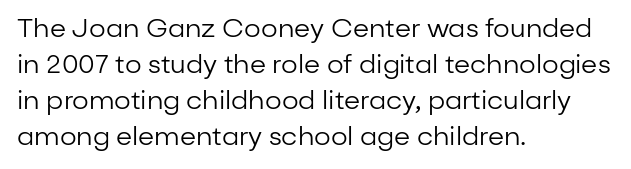
{"italic": "no", "bold": "no", "underline": "no", "align": "left", "line_spacing": "normal", "line_spacing_ratio": 1.38, "letter_spacing": "normal", "letter_spacing_em": 0.0, "glyph_px": 26}
